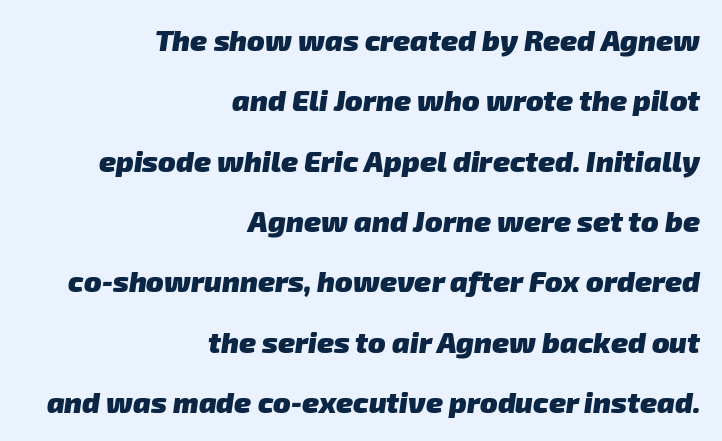
Q: Is the text bold? A: Yes.
Q: Is the typeface a serif or a sans-serif typeface? A: Sans-serif.
Q: Is the text underlined? A: No.
Q: How is the paragraph aligned? A: Right-aligned.
Q: Is the spacing between letters normal or unusually wide? A: Normal.
Q: Is the spacing between lines tight, normal or loose? A: Loose.
Q: Width (condensed, normal, or wide)? A: Normal.
Q: Stroke contrast? A: Low.
Q: x-height? A: Medium.
Q: Monospaced? A: No.
